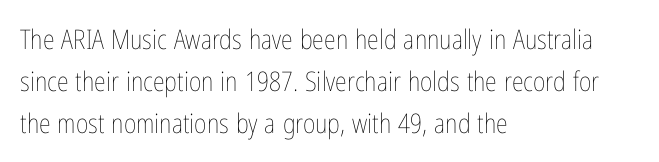
{"italic": "no", "bold": "no", "underline": "no", "align": "left", "line_spacing": "normal", "line_spacing_ratio": 1.56, "letter_spacing": "normal", "letter_spacing_em": 0.0, "glyph_px": 27}
